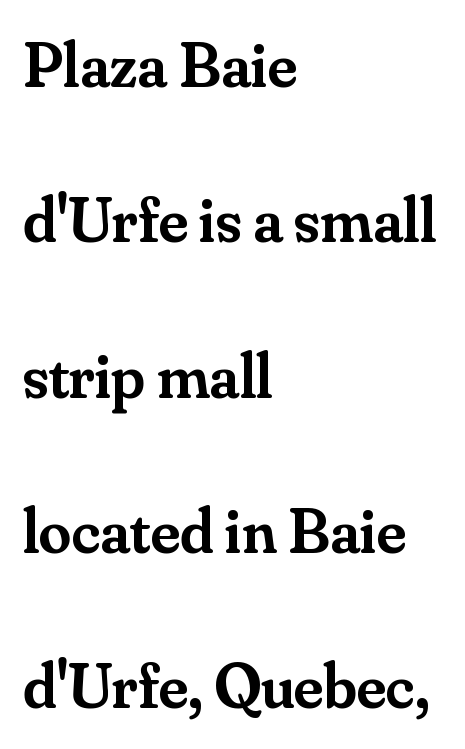
Is the letter spacing exaggerated? No — it looks like the ordinary default. The leading is generous, giving the passage an open texture. The face used here is proportionally spaced, like ordinary book or web type. The characters look somewhat weighty, a semibold short of true bold. This rendering employs a face with finishing strokes, i.e., a serif. In CSS terms this would be text-align: left.
